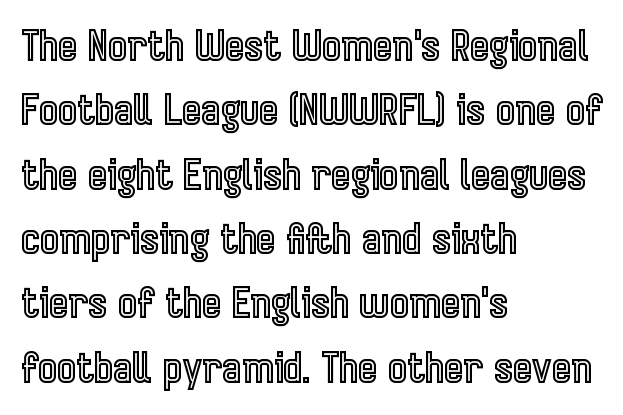
{"italic": "no", "width": "condensed", "x_height": "medium", "monospaced": "no", "underline": "no", "align": "left", "line_spacing": "normal", "line_spacing_ratio": 1.57, "letter_spacing": "normal", "letter_spacing_em": 0.0, "glyph_px": 41}
